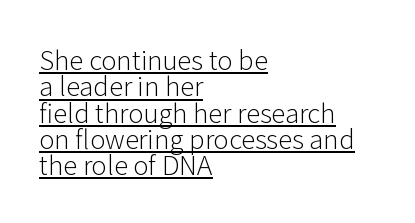
Short note: letters normally spaced. Rendered with straight, roman letterforms. The text block is weighted toward the left margin, trailing off unevenly rightward. Interline gaps are noticeably narrow in this sample. Somebody hit Ctrl+U on this one — the words are underlined.
